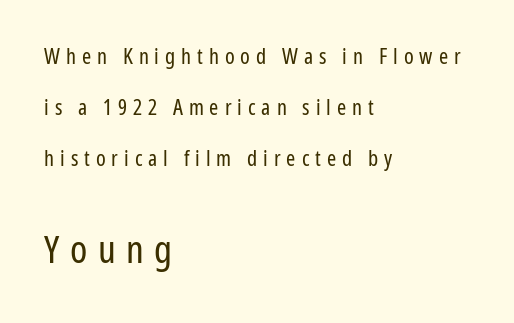
The image shows 39 px regular-weight, condensed sans-serif type, upright; set left-aligned, loose line spacing (2.31x), unusually wide letter spacing (+0.27 em), not underlined; the second (bottom) block is 1.77x larger; low stroke contrast and a medium x-height.
